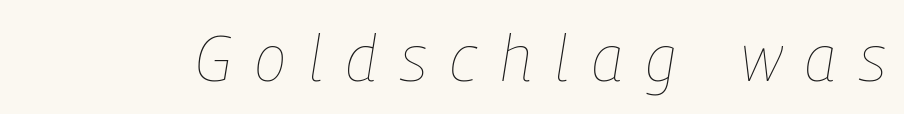
The image shows 65 px thin, condensed type, italic (leaning right); set unusually wide letter spacing (+0.36 em), not underlined; low stroke contrast and a medium x-height.
